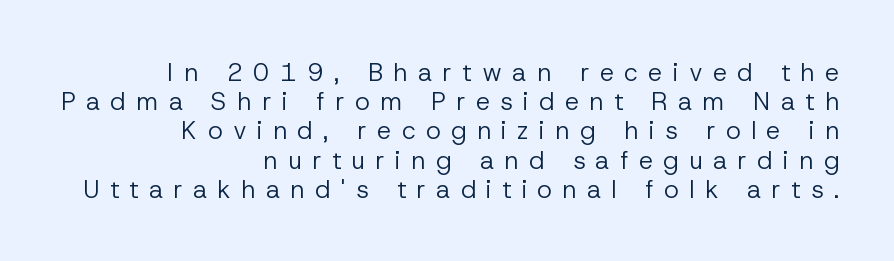
Q: Is the text bold? A: No.
Q: Is the text italic (slanted)? A: No, it is upright.
Q: Is the text underlined? A: No.
Q: How is the paragraph aligned? A: Right-aligned.
Q: Is the spacing between letters normal or unusually wide? A: Unusually wide.
